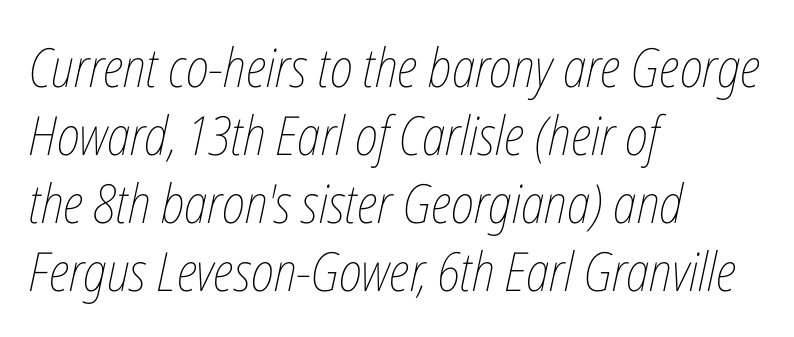
Q: Is the text bold? A: No.
Q: Is the text italic (slanted)? A: Yes, it leans right by about 12 degrees.
Q: Is the text underlined? A: No.
Q: How is the paragraph aligned? A: Left-aligned.
Q: Is the spacing between letters normal or unusually wide? A: Normal.
Q: Is the spacing between lines tight, normal or loose? A: Normal.
Q: Width (condensed, normal, or wide)? A: Condensed.
Q: Stroke contrast? A: Low.
Q: x-height? A: Medium.
Q: Monospaced? A: No.
